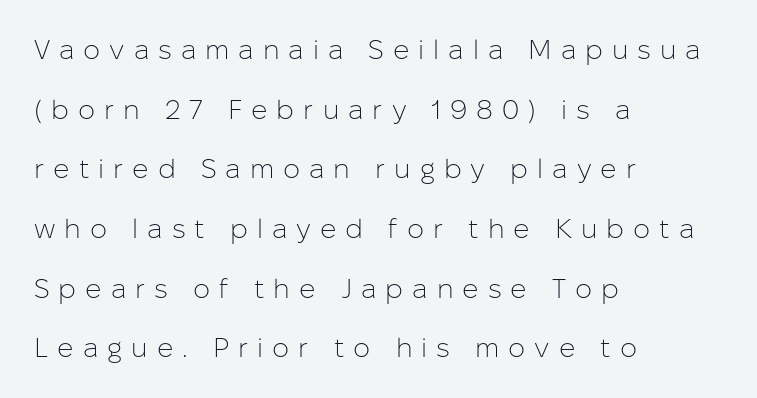
The image shows 27 px text type, upright; set left-aligned, loose line spacing (2.21x), unusually wide letter spacing (+0.33 em), not underlined.
